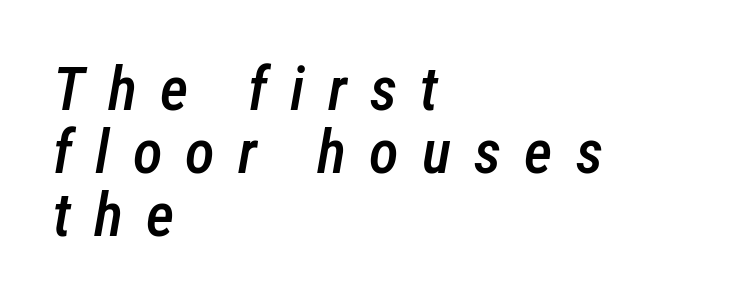
Q: Is the text bold? A: Semi-bold.
Q: Is the text italic (slanted)? A: Yes, it leans right by about 12 degrees.
Q: Is the text underlined? A: No.
Q: How is the paragraph aligned? A: Left-aligned.
Q: Is the spacing between letters normal or unusually wide? A: Unusually wide.
Q: Is the spacing between lines tight, normal or loose? A: Tight.
Q: Width (condensed, normal, or wide)? A: Condensed.
Q: Stroke contrast? A: Low.
Q: x-height? A: Medium.
Q: Monospaced? A: No.
